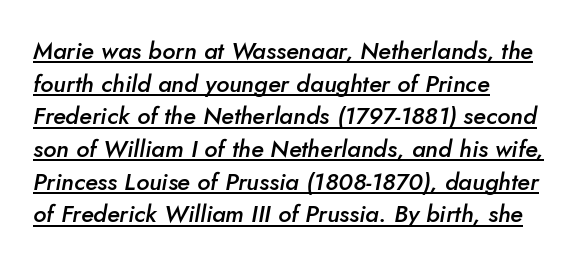
Q: Is the text bold? A: Semi-bold.
Q: Is the text italic (slanted)? A: Yes, it leans right by about 10 degrees.
Q: Is the text underlined? A: Yes.
Q: How is the paragraph aligned? A: Left-aligned.
Q: Is the spacing between letters normal or unusually wide? A: Normal.
Q: Is the spacing between lines tight, normal or loose? A: Normal.
